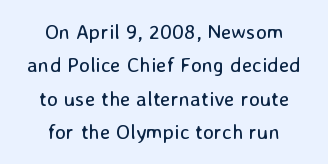
Upright lettering throughout. Characters follow at the spacing the type designer built in. Descender tails drop into unmarked territory. Line starts and ends both wander, symmetrically.
